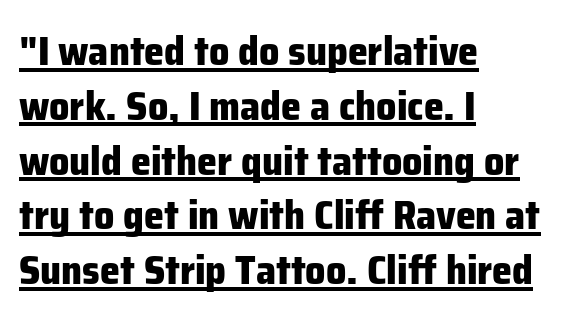
The image shows 40 px heavy sans-serif type, upright; set left-aligned, normal line spacing (1.37x), normal letter spacing, underlined; low stroke contrast and a medium x-height.
